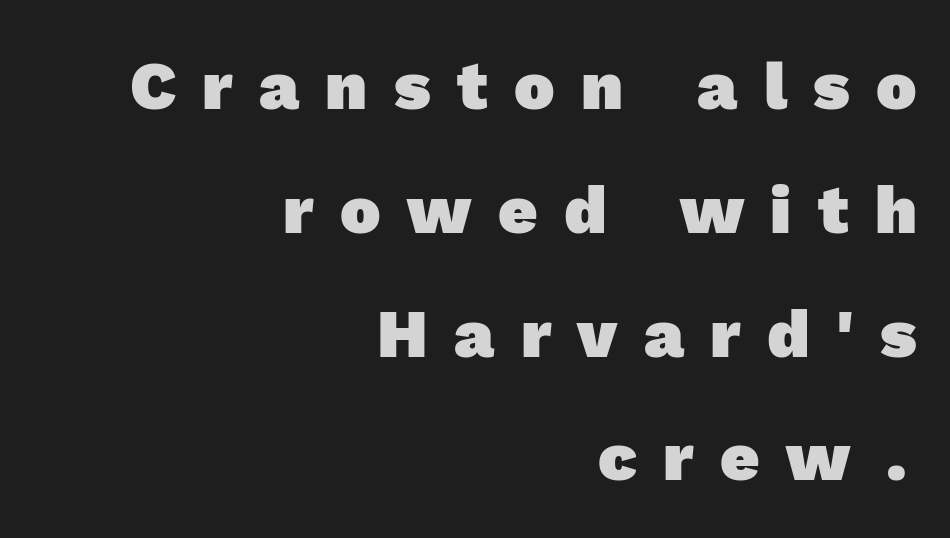
Q: Is the text bold? A: Yes.
Q: Is the typeface a serif or a sans-serif typeface? A: Sans-serif.
Q: Is the text underlined? A: No.
Q: How is the paragraph aligned? A: Right-aligned.
Q: Is the spacing between letters normal or unusually wide? A: Unusually wide.
Q: Width (condensed, normal, or wide)? A: Normal.
Q: x-height? A: Medium.
Q: Monospaced? A: No.
